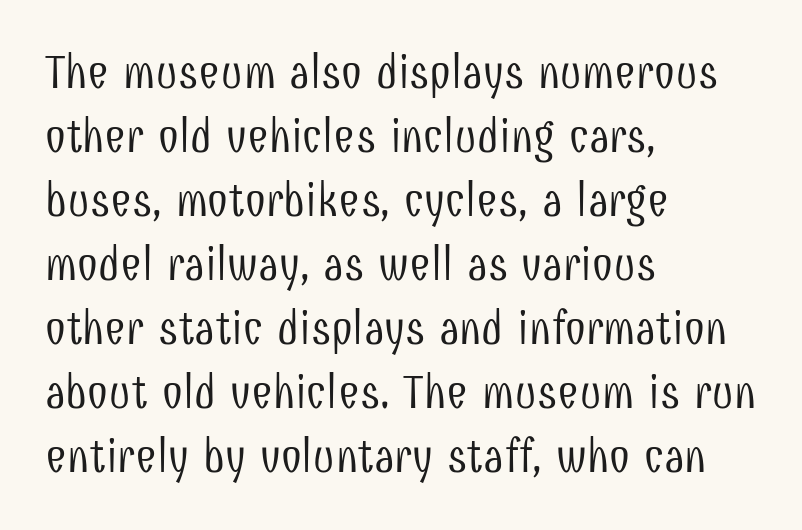
{"serif": "no", "italic": "no", "bold": "no", "weight": "light", "width": "condensed", "stroke_contrast": "low", "x_height": "medium", "monospaced": "no", "underline": "no", "align": "left", "line_spacing": "normal", "line_spacing_ratio": 1.36, "letter_spacing": "normal", "letter_spacing_em": 0.0, "glyph_px": 47}
